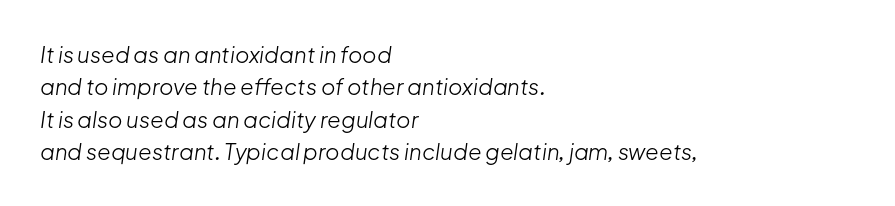
In CSS terms this would be text-align: left. The line-height multiplier appears to be the usual default. Bold? No — there's no thickening of the strokes. Honestly, the letter spacing is just normal — you wouldn't notice it. The axis of the letterforms is tilted away from vertical.
